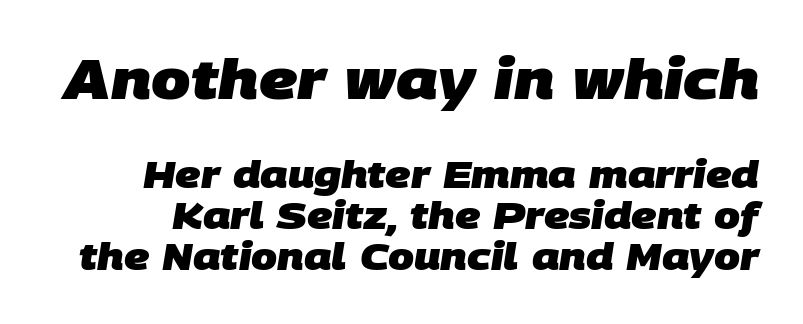
The image shows 56 px heavy sans-serif type; set tight line spacing (1.12x), normal letter spacing, not underlined; the first (top) block is 1.51x larger; low stroke contrast and a large x-height.
